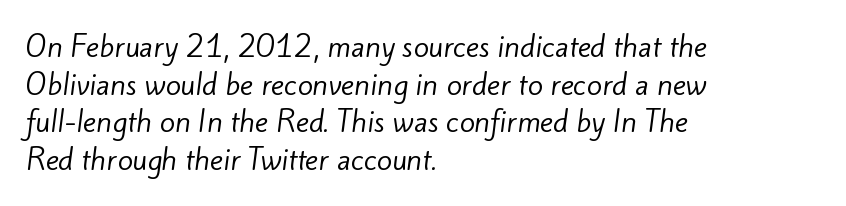
Q: Is the text bold? A: No.
Q: Is the typeface a serif or a sans-serif typeface? A: Sans-serif.
Q: Is the text underlined? A: No.
Q: How is the paragraph aligned? A: Left-aligned.
Q: Is the spacing between letters normal or unusually wide? A: Normal.
Q: Is the spacing between lines tight, normal or loose? A: Normal.
Q: Width (condensed, normal, or wide)? A: Normal.
Q: Stroke contrast? A: Low.
Q: x-height? A: Small.
Q: Monospaced? A: No.
